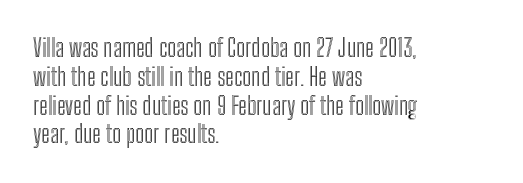
In CSS terms this would be text-align: left. The letters stand upright; this is a roman face. Underlining? Definitely not there. These lines keep a tight, regular rhythm from letter to letter.
